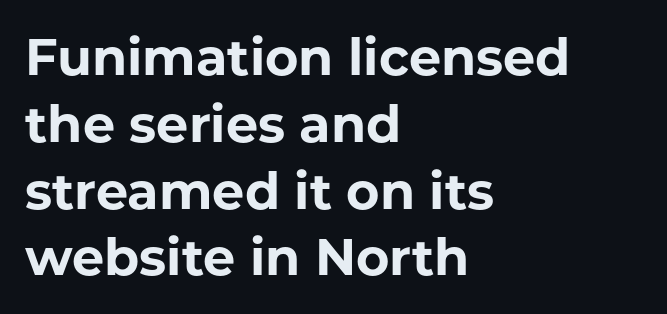
The image shows 51 px bold sans-serif type, upright; set left-aligned, normal line spacing (1.31x), normal letter spacing, not underlined; low stroke contrast and a medium x-height.
